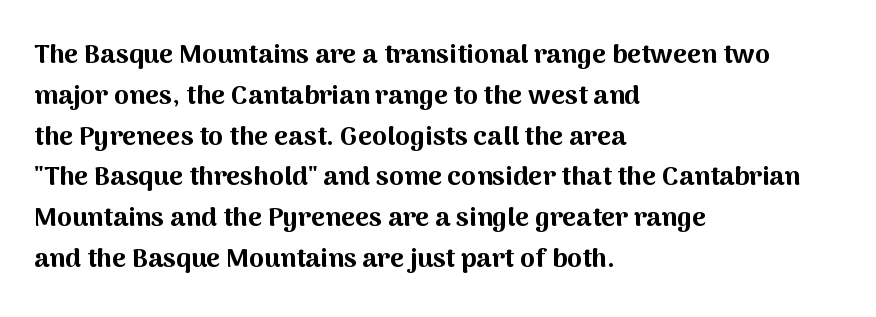
This is the regular roman posture of the typeface. Regarding leading, the lines here are spaced in the standard way. Heft: maximum for text — a bold. The specimen omits any rule beneath the text block's lines.
